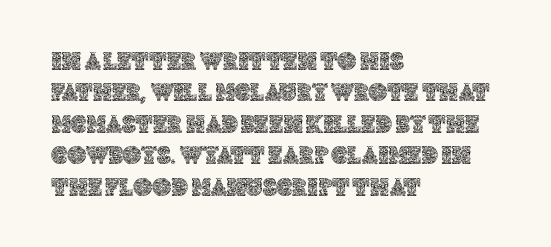
{"italic": "no", "underline": "no", "align": "left", "line_spacing_ratio": 1.21, "letter_spacing": "normal", "letter_spacing_em": 0.0, "glyph_px": 26}
